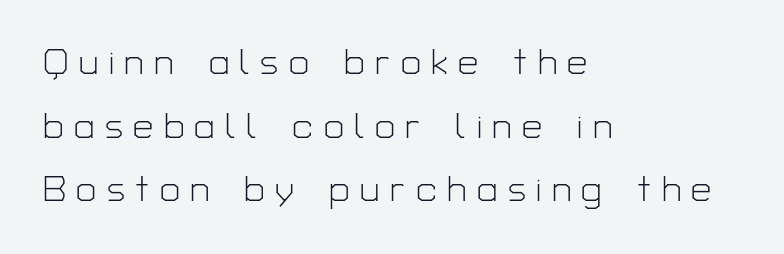
Tall strokes in this sample are plumb rather than angled. The typesetter chose a ragged-right arrangement here. Vertical stems look standard width or narrower in stroke. Nope, no serifs anywhere on these letters.
